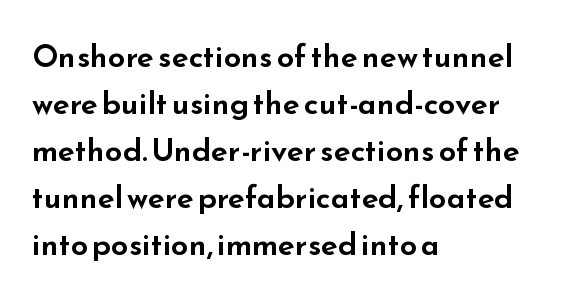
Q: Is the text italic (slanted)? A: No, it is upright.
Q: Is the typeface a serif or a sans-serif typeface? A: Sans-serif.
Q: Is the text underlined? A: No.
Q: How is the paragraph aligned? A: Left-aligned.
Q: Is the spacing between letters normal or unusually wide? A: Normal.
Q: Is the spacing between lines tight, normal or loose? A: Normal.
Q: Width (condensed, normal, or wide)? A: Wide.
Q: Stroke contrast? A: Low.
Q: x-height? A: Small.
Q: Monospaced? A: No.
